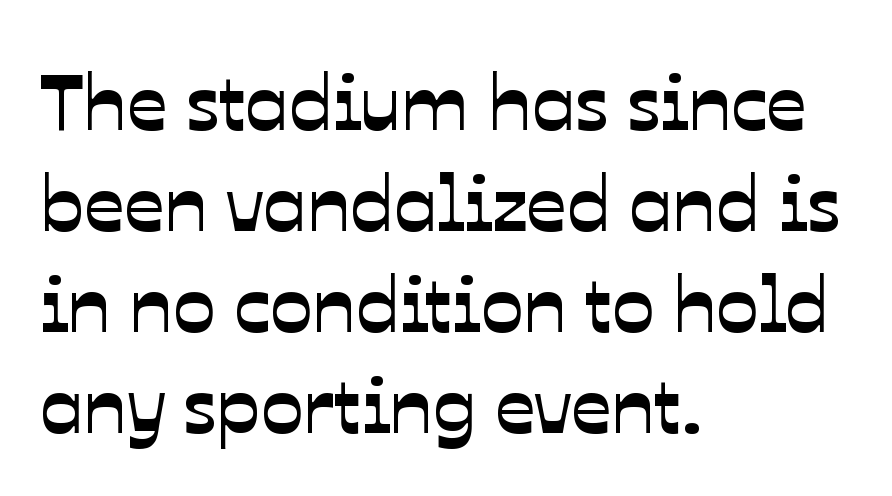
The image shows 79 px sans-serif type; set left-aligned, normal line spacing (1.28x), normal letter spacing, not underlined; low stroke contrast and a medium x-height.
